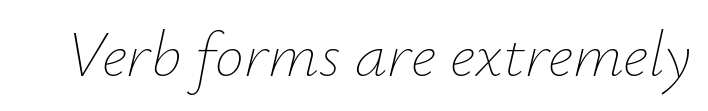
The line texture is even and compact thanks to regular tracking. Compared with a typical body face, this is equally light or lighter still. Nobody drew a line under any word here. The face used here is proportionally spaced, like ordinary book or web type. Slant detected: the letters are inclined.
